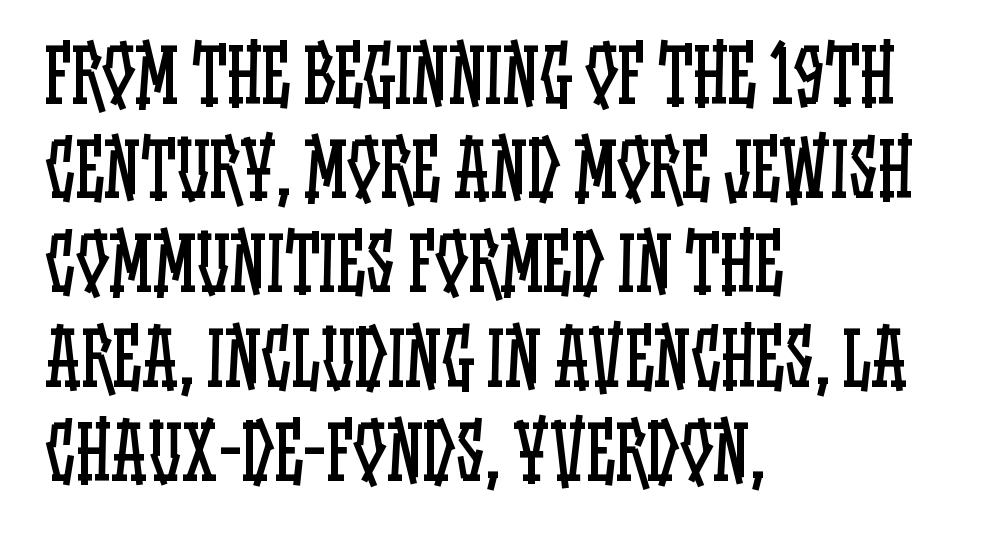
The image shows 73 px regular-weight, condensed type, upright; set left-aligned, normal line spacing (1.29x), normal letter spacing, not underlined; low stroke contrast and a large x-height.
